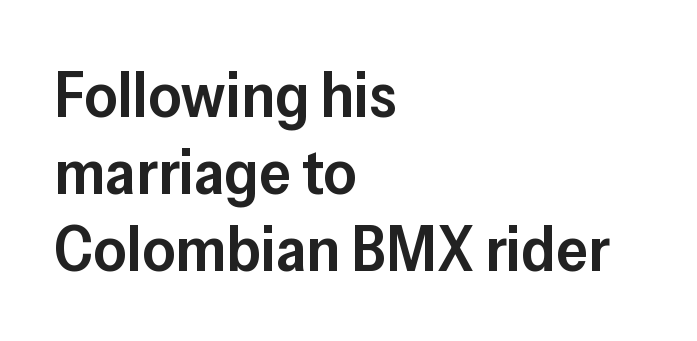
This sample has the flowing, uneven cadence of proportional lettering. Caption: standard tracking, unaltered. The font is running at a semibold setting, under full bold. Posture: straight, roman, zero tilt. Plain, unruled lines of type.
